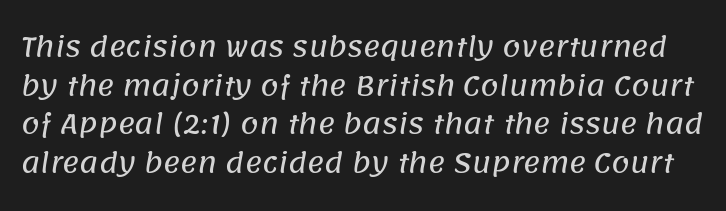
Leading matches the norm, producing a regular column. Beneath every word, the page is bare. These lines keep a tight, regular rhythm from letter to letter.
